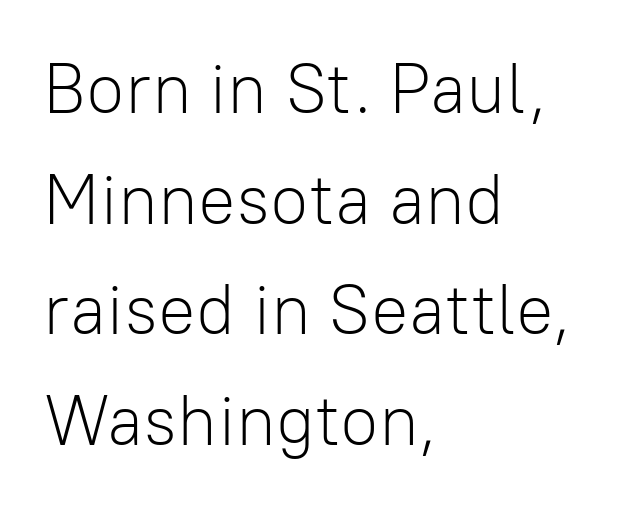
{"serif": "no", "italic": "no", "bold": "no", "weight": "light", "width": "normal", "stroke_contrast": "low", "x_height": "medium", "monospaced": "no", "underline": "no", "align": "left", "line_spacing": "normal", "line_spacing_ratio": 1.58, "letter_spacing": "normal", "letter_spacing_em": 0.0, "glyph_px": 70}
